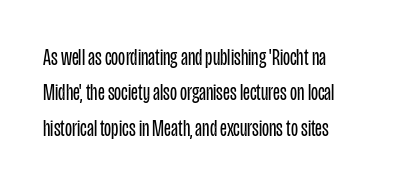
The face looks like a standard text weight, possibly lighter. Vertical strokes here are truly vertical. These lines keep a tight, regular rhythm from letter to letter. Leading matches the norm, producing a regular column. Left-aligned paragraph, ragged on the right. The space directly below the letters is spotless.
